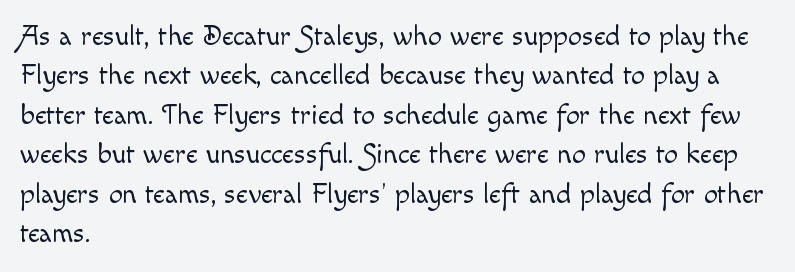
{"italic": "no", "bold": "no", "weight": "light", "width": "normal", "x_height": "small", "monospaced": "no", "underline": "no", "align": "left", "line_spacing": "normal", "line_spacing_ratio": 1.41, "letter_spacing": "normal", "letter_spacing_em": 0.0, "glyph_px": 28}
